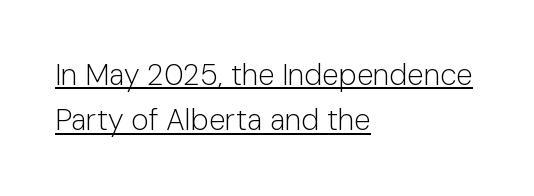
Interline gaps are of average width in this sample. Default kerning and tracking; the words read as compact shapes. The typesetter chose a ragged-right arrangement here. This rendering employs a face without finishing strokes, i.e., a sans-serif.
